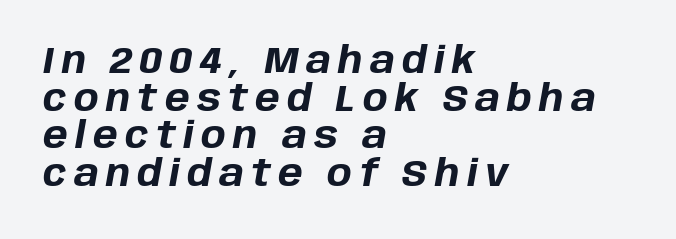
Q: Is the text bold? A: Yes.
Q: Is the text italic (slanted)? A: Yes, it leans right by about 10 degrees.
Q: Is the text underlined? A: No.
Q: How is the paragraph aligned? A: Left-aligned.
Q: Is the spacing between letters normal or unusually wide? A: Unusually wide.
Q: Is the spacing between lines tight, normal or loose? A: Tight.
Q: Width (condensed, normal, or wide)? A: Normal.
Q: Stroke contrast? A: Low.
Q: x-height? A: Large.
Q: Monospaced? A: No.
